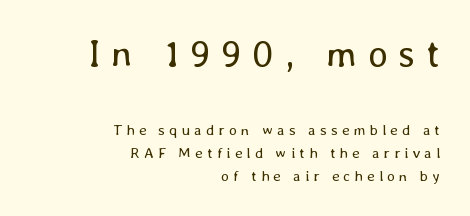
The image shows 38 px regular-weight type, upright; set right-aligned, normal line spacing (1.56x), unusually wide letter spacing (+0.28 em), not underlined; the first (top) block is 2.53x larger; low stroke contrast and a medium x-height.
